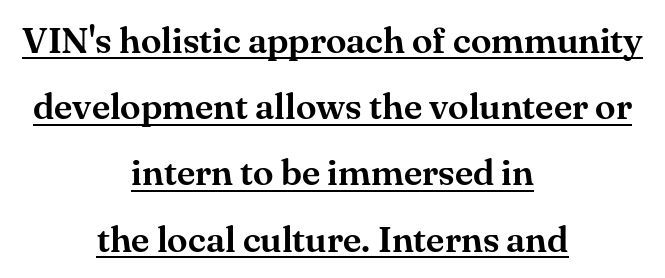
Note the varied advance widths — an 'i' is clearly narrower than an 'm'. What decoration does the sample have? An underline. Leftover space on each line is divided equally before and after the words. Words appear dense and cohesive because spacing is normal. Rendered with straight, roman letterforms.
